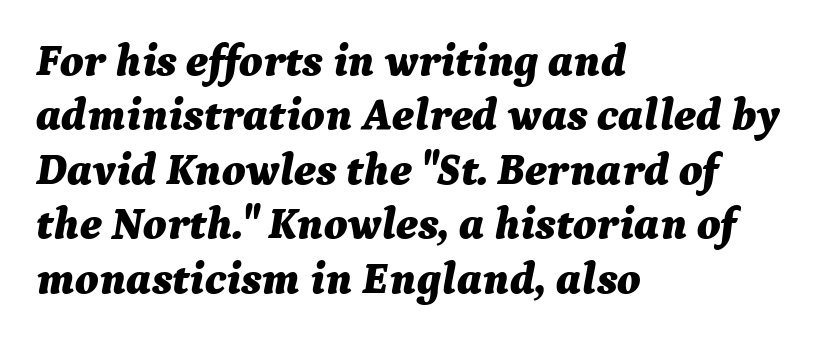
The image shows 45 px bold type, italic (leaning right); set left-aligned, line spacing 1.21x, normal letter spacing, not underlined; medium stroke contrast and a medium x-height.
